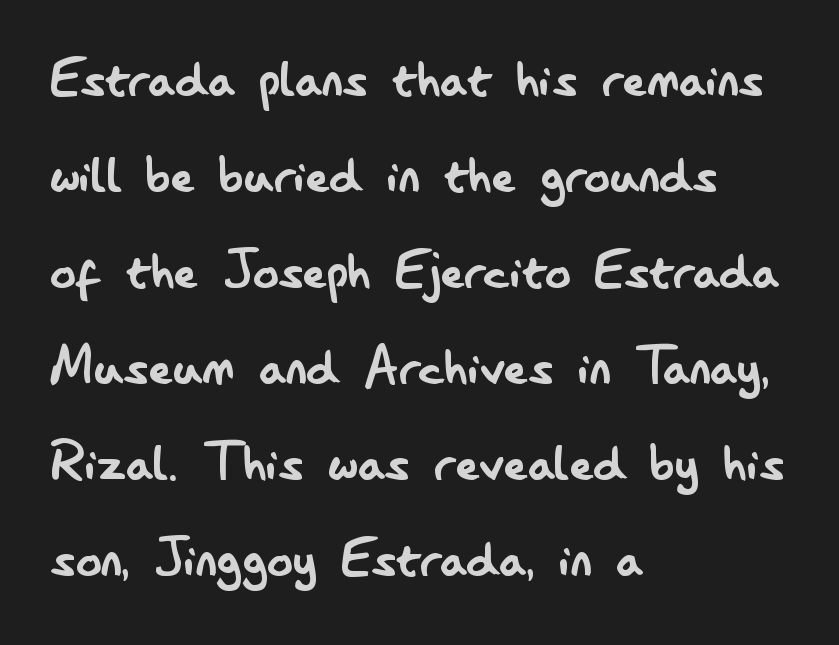
The image shows 64 px regular-weight, condensed sans-serif type, upright; set left-aligned, normal line spacing (1.5x), normal letter spacing, not underlined; low stroke contrast and a small x-height.
